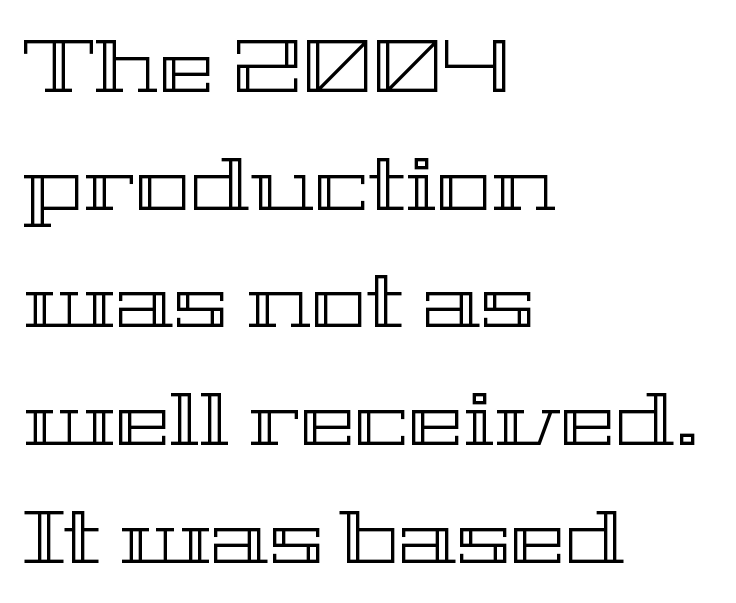
The designer left line spacing at the default. Words float on clear page, feet unadorned. It's the straight-up-and-down kind of type. This sample is left-justified, so line endings fall wherever the words run out.
